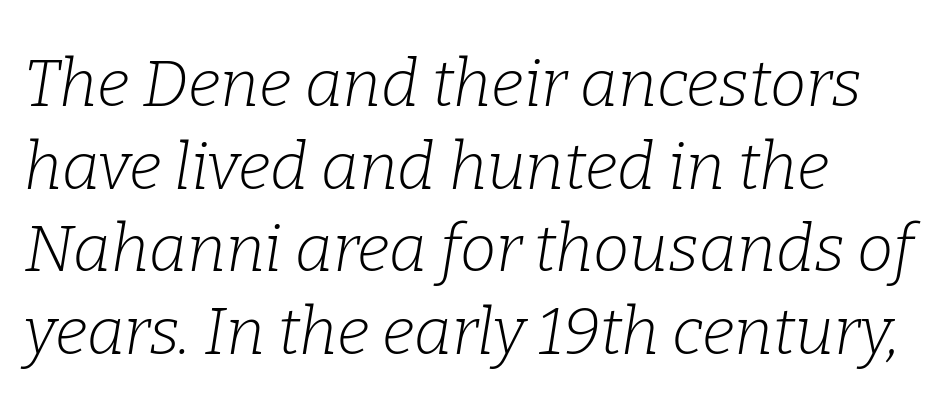
Q: Is the text bold? A: No.
Q: Is the text italic (slanted)? A: Yes, it leans right by about 9 degrees.
Q: Is the typeface a serif or a sans-serif typeface? A: Serif.
Q: Is the text underlined? A: No.
Q: How is the paragraph aligned? A: Left-aligned.
Q: Is the spacing between letters normal or unusually wide? A: Normal.
Q: Is the spacing between lines tight, normal or loose? A: Normal.
Q: Width (condensed, normal, or wide)? A: Normal.
Q: Stroke contrast? A: Low.
Q: x-height? A: Medium.
Q: Monospaced? A: No.
